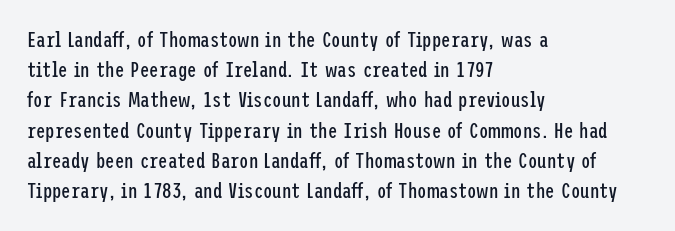
Regarding leading, the lines here are spaced in the standard way. Underline: absent. A classic flush-left, rag-right setting is used for this passage. Every character sits straight up, as roman type does.
